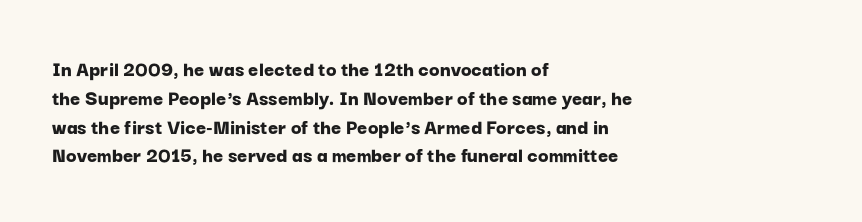
Q: Is the text bold? A: Yes.
Q: Is the text italic (slanted)? A: No, it is upright.
Q: Is the text underlined? A: No.
Q: How is the paragraph aligned? A: Left-aligned.
Q: Is the spacing between letters normal or unusually wide? A: Normal.
Q: Is the spacing between lines tight, normal or loose? A: Normal.
